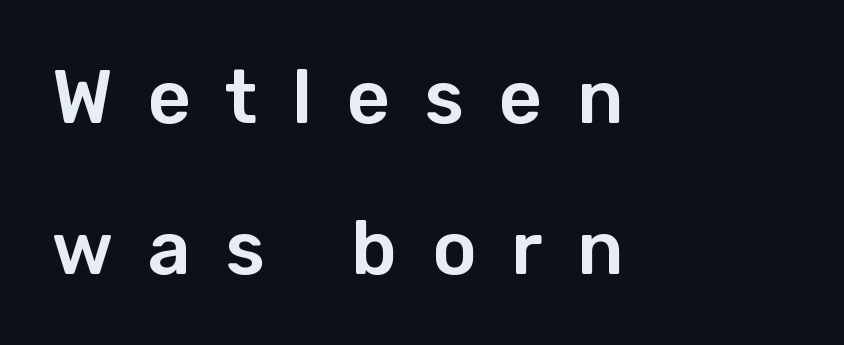
The image shows 75 px sans-serif type, upright; set left-aligned, loose line spacing (2.01x), unusually wide letter spacing (+0.46 em), not underlined; low stroke contrast and a medium x-height.
